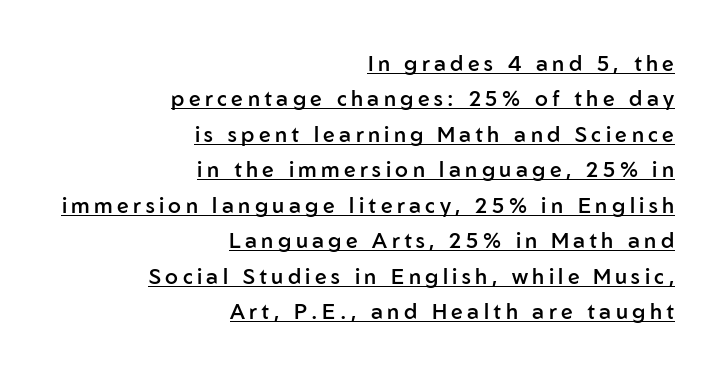
The image shows 21 px text type, upright; set right-aligned, normal line spacing (1.69x), unusually wide letter spacing (+0.21 em), underlined.
